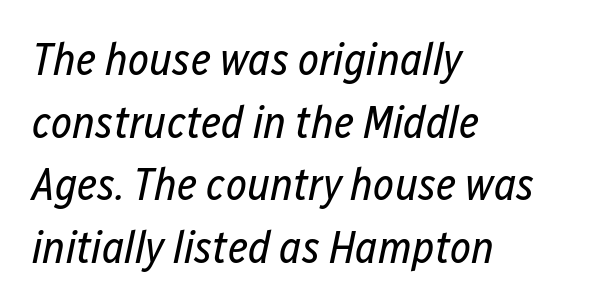
The image shows 45 px regular-weight, condensed type, italic (leaning right); set left-aligned, normal line spacing (1.39x), normal letter spacing, not underlined; low stroke contrast and a medium x-height.
